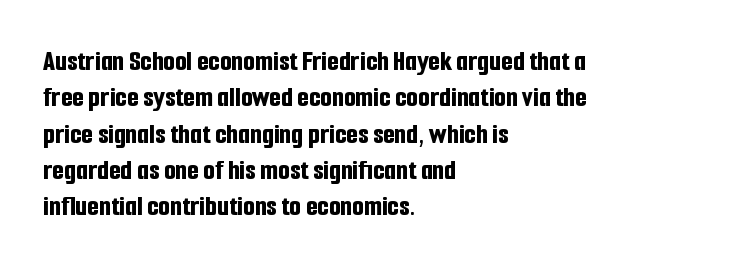
The image shows 30 px bold, condensed sans-serif type, upright; set left-aligned, line spacing 1.21x, normal letter spacing, not underlined; low stroke contrast and a medium x-height.
